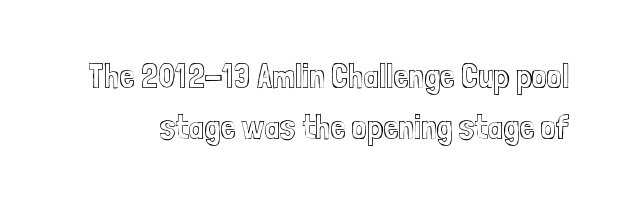
The image shows 34 px condensed type, upright; set normal line spacing (1.51x), normal letter spacing, not underlined; a medium x-height.
